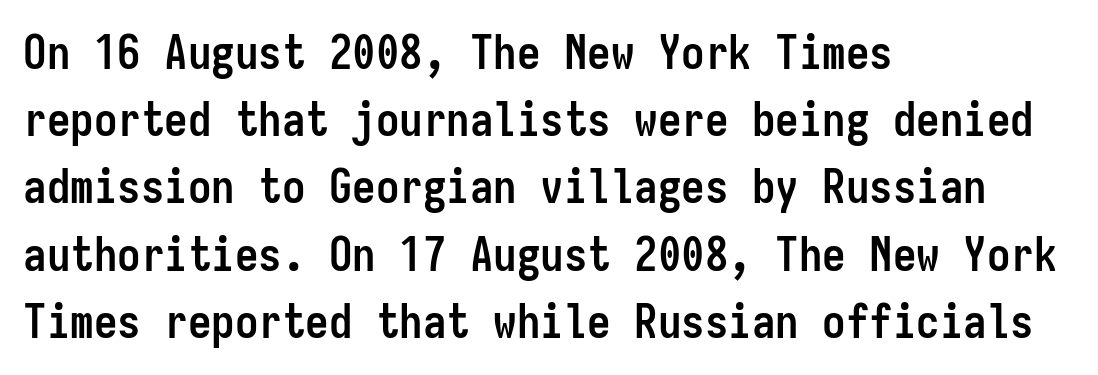
Q: Is the text bold? A: Yes.
Q: Is the text italic (slanted)? A: No, it is upright.
Q: Is the typeface a serif or a sans-serif typeface? A: Sans-serif.
Q: Is the text underlined? A: No.
Q: How is the paragraph aligned? A: Left-aligned.
Q: Is the spacing between letters normal or unusually wide? A: Normal.
Q: Is the spacing between lines tight, normal or loose? A: Normal.
Q: Width (condensed, normal, or wide)? A: Condensed.
Q: Stroke contrast? A: Low.
Q: x-height? A: Medium.
Q: Monospaced? A: Yes.
